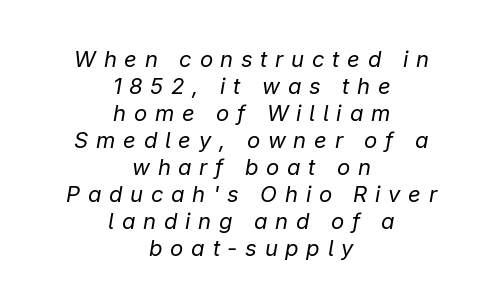
On a weight scale, this lands at 450 or below. Glyph-to-glyph distance is far greater than everyday printed text. Visually the block forms a symmetrical silhouette, jagged on both flanks. The specimen omits any rule beneath the text block's lines. Posture: slanted.
